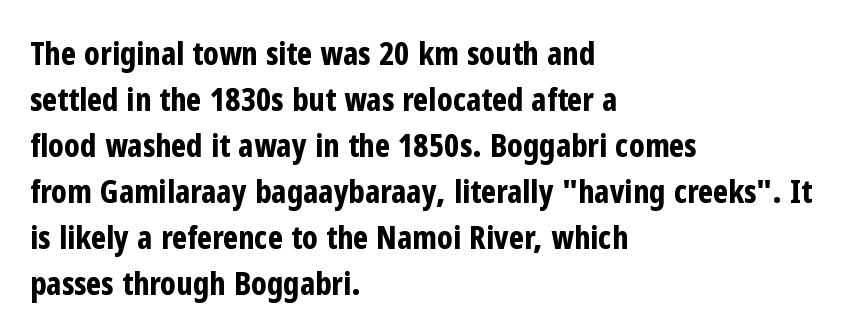
The image shows 32 px bold, condensed sans-serif type, upright; set left-aligned, normal line spacing (1.44x), normal letter spacing, not underlined; low stroke contrast and a medium x-height.
